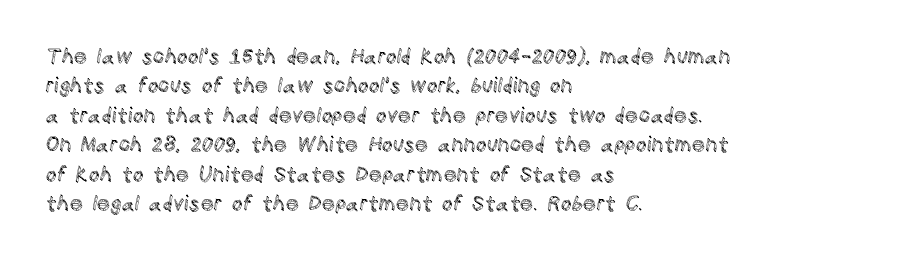
Q: Is the text italic (slanted)? A: Yes.
Q: Is the text underlined? A: No.
Q: How is the paragraph aligned? A: Left-aligned.
Q: Is the spacing between letters normal or unusually wide? A: Normal.
Q: Is the spacing between lines tight, normal or loose? A: Normal.
